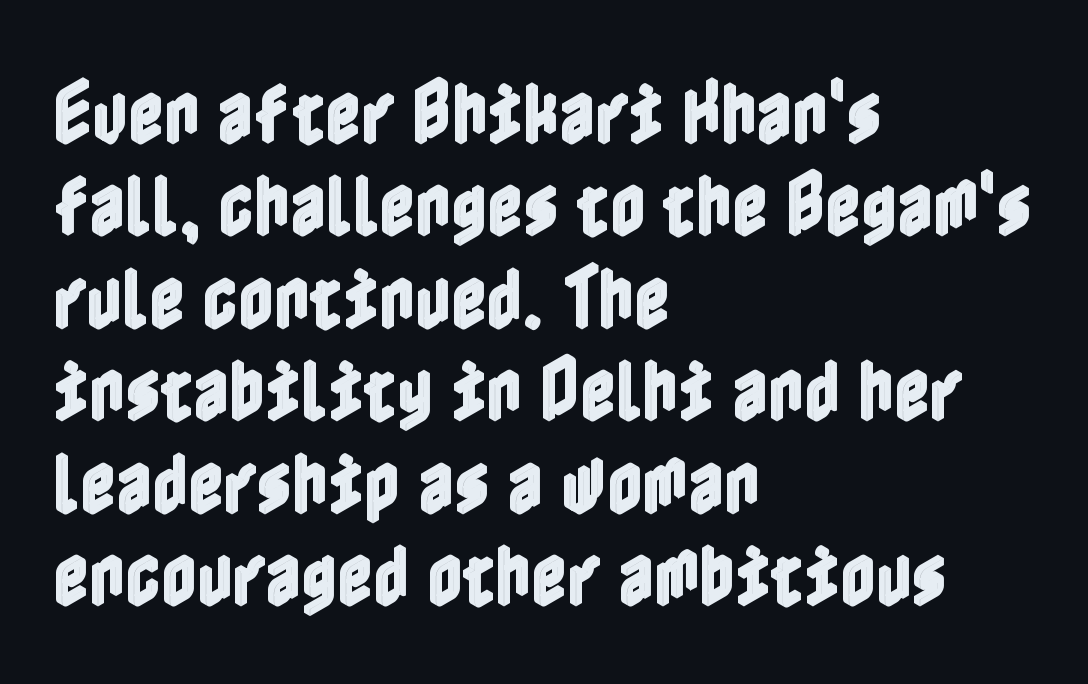
If you drew a ruler down the left edge, every line would touch it. Has an underline been added? It has not. Students, observe: this is what conventionally led text looks like. Observe the ordinary spacing: letters are neighbours, not strangers.
